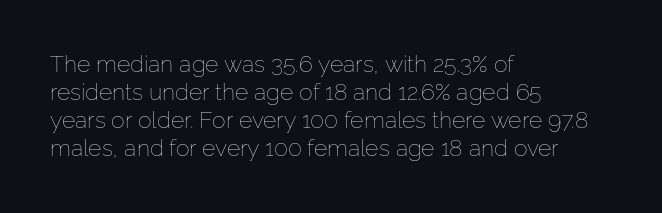
Q: Is the text bold? A: No.
Q: Is the text italic (slanted)? A: No, it is upright.
Q: Is the text underlined? A: No.
Q: How is the paragraph aligned? A: Left-aligned.
Q: Is the spacing between letters normal or unusually wide? A: Normal.
